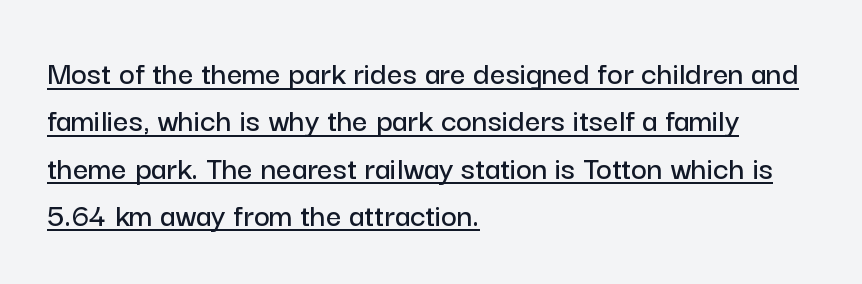
The image shows 34 px sans-serif type, upright; set left-aligned, normal line spacing (1.39x), normal letter spacing, underlined; low stroke contrast and a medium x-height.
